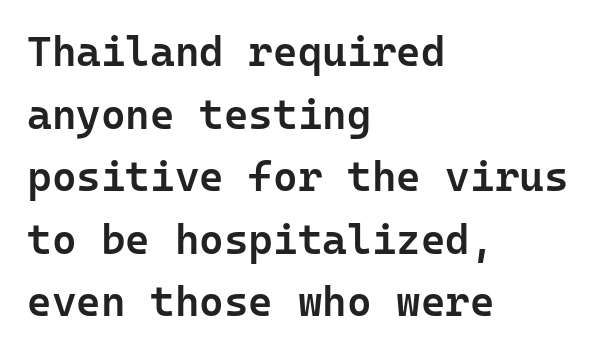
{"serif": "no", "italic": "no", "bold": "semi", "weight": "semibold", "width": "normal", "stroke_contrast": "low", "x_height": "medium", "monospaced": "yes", "underline": "no", "align": "left", "line_spacing": "normal", "line_spacing_ratio": 1.49, "letter_spacing": "normal", "letter_spacing_em": 0.0, "glyph_px": 42}
